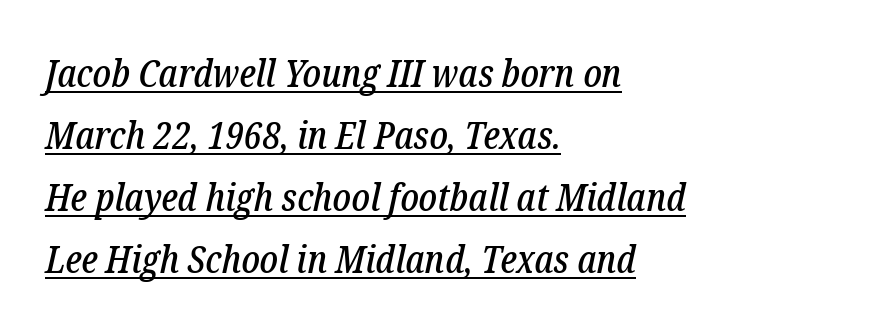
The image shows 39 px condensed serif type, italic (leaning right); set left-aligned, normal line spacing (1.59x), normal letter spacing, underlined; low stroke contrast and a medium x-height.
